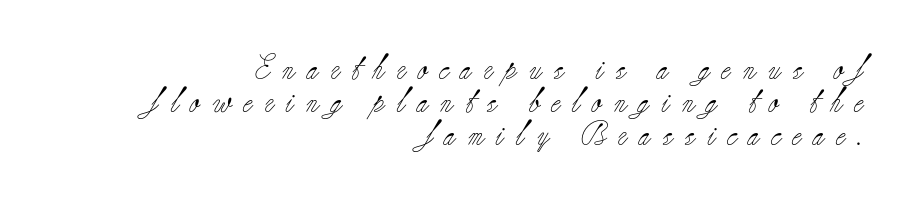
The image shows 25 px text type; set right-aligned, normal line spacing (1.33x), unusually wide letter spacing (+0.49 em), not underlined.
